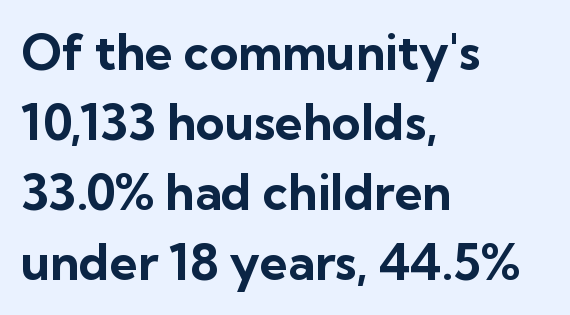
The image shows 49 px bold sans-serif type, upright; set left-aligned, normal line spacing (1.43x), normal letter spacing, not underlined; low stroke contrast and a medium x-height.
